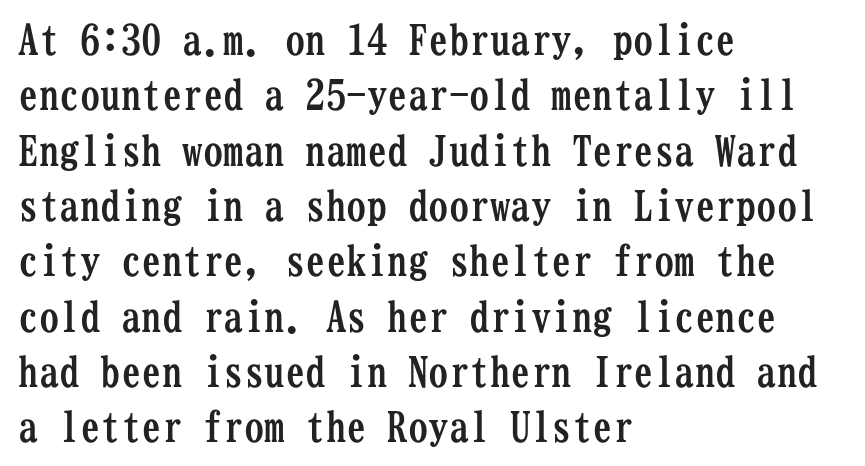
One-word summary of the alignment: left. When letters stand straight like this, we call the style roman or upright. Does the leading feel generous? No, just average. No word sits above an underline. This sample has the even, mechanical cadence of fixed-width lettering. The passage shown has conventional tracking throughout.
